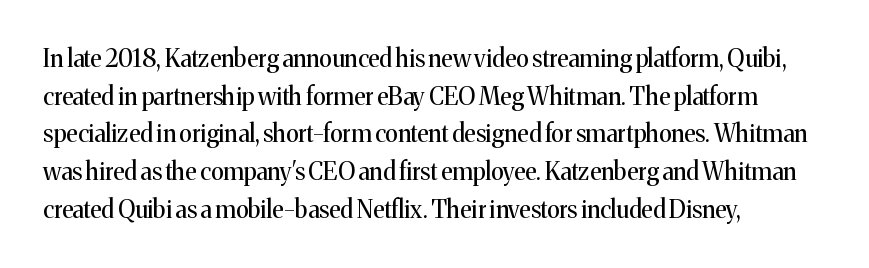
Q: Is the text bold? A: No.
Q: Is the text italic (slanted)? A: No, it is upright.
Q: Is the text underlined? A: No.
Q: How is the paragraph aligned? A: Left-aligned.
Q: Is the spacing between letters normal or unusually wide? A: Normal.
Q: Is the spacing between lines tight, normal or loose? A: Normal.
